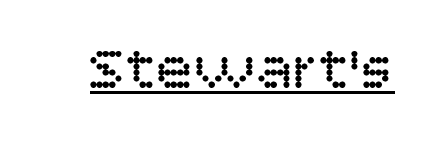
{"serif": "no", "italic": "no", "bold": "no", "weight": "regular", "width": "normal", "stroke_contrast": "low", "x_height": "large", "monospaced": "no", "underline": "yes", "letter_spacing": "normal", "letter_spacing_em": 0.0, "glyph_px": 62}
